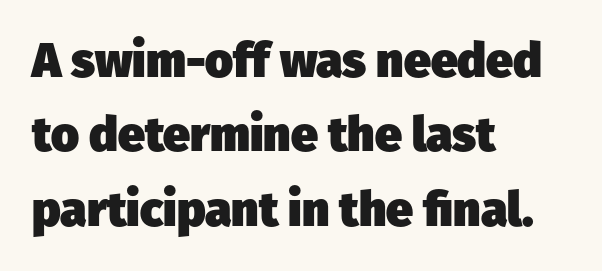
{"serif": "no", "bold": "yes", "weight": "heavy", "width": "normal", "stroke_contrast": "low", "x_height": "medium", "monospaced": "no", "underline": "no", "align": "left", "line_spacing": "normal", "line_spacing_ratio": 1.55, "letter_spacing": "normal", "letter_spacing_em": 0.0, "glyph_px": 48}
